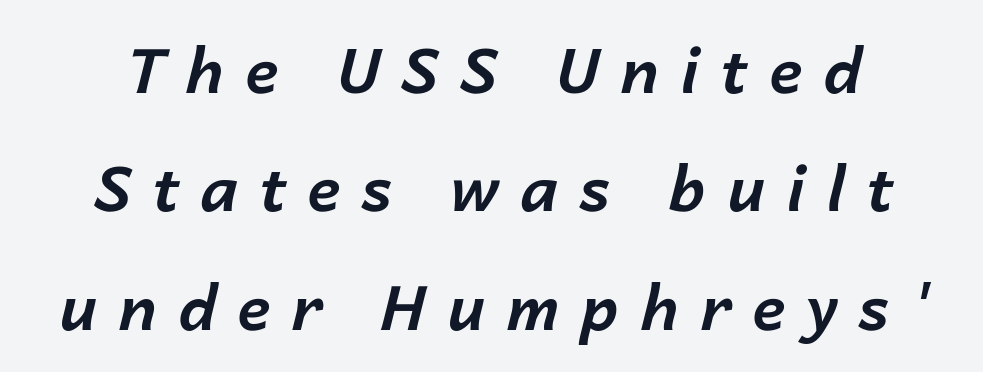
{"italic": "yes", "lean": "right", "slant_degrees": 14, "bold": "yes", "weight": "bold", "width": "normal", "stroke_contrast": "low", "x_height": "medium", "monospaced": "no", "underline": "no", "align": "center", "line_spacing": "loose", "line_spacing_ratio": 1.91, "letter_spacing": "wide", "letter_spacing_em": 0.34, "glyph_px": 62}
